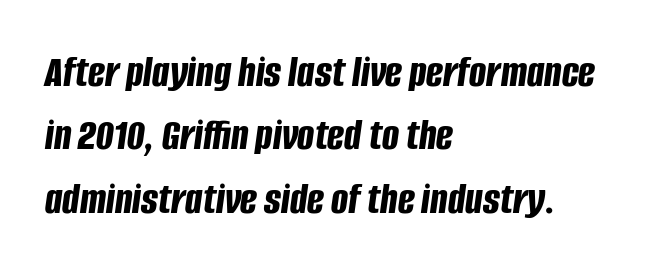
The image shows 45 px bold, condensed type, italic (leaning right); set left-aligned, normal line spacing (1.41x), normal letter spacing, not underlined; low stroke contrast and a large x-height.
